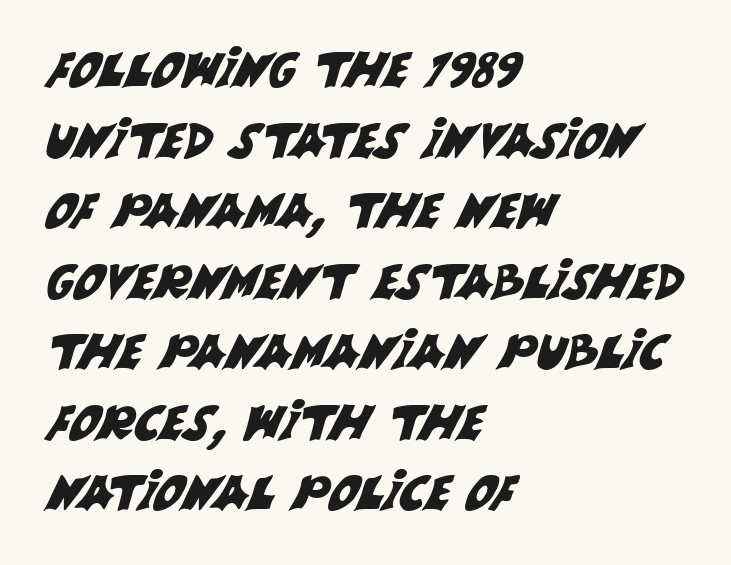
{"serif": "no", "width": "normal", "stroke_contrast": "medium", "x_height": "large", "monospaced": "no", "underline": "no", "align": "left", "line_spacing": "normal", "line_spacing_ratio": 1.47, "letter_spacing": "normal", "letter_spacing_em": 0.0, "glyph_px": 48}
